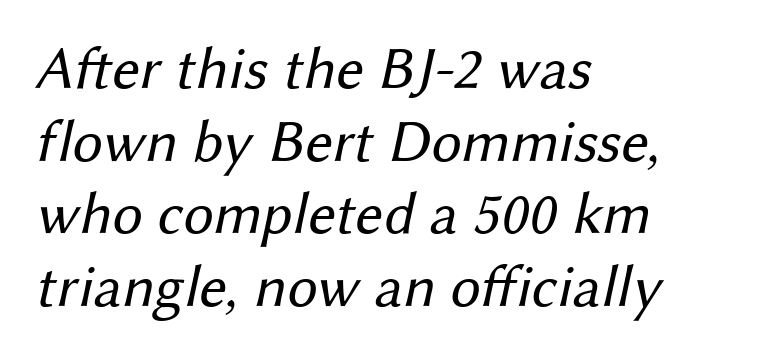
This reads as an unemphasized weight, regular at the heaviest. Look at the bottom of the vertical strokes: they stop flat, with no serifs. Check under the words: just untouched page. A classic flush-left, rag-right setting is used for this passage. Think of a printed novel: that variable character pitch is what you see here.
